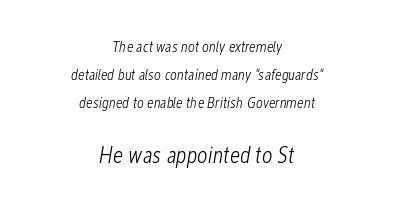
The image shows 23 px text type, italic (leaning right); set centered, line spacing 1.88x, normal letter spacing, not underlined; the second (bottom) block is 1.53x larger.
